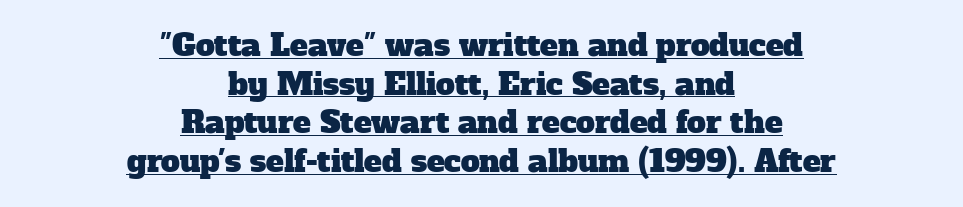
{"serif": "yes", "width": "normal", "stroke_contrast": "low", "x_height": "medium", "monospaced": "no", "underline": "yes", "align": "center", "line_spacing": "normal", "line_spacing_ratio": 1.29, "letter_spacing": "normal", "letter_spacing_em": 0.0, "glyph_px": 30}
